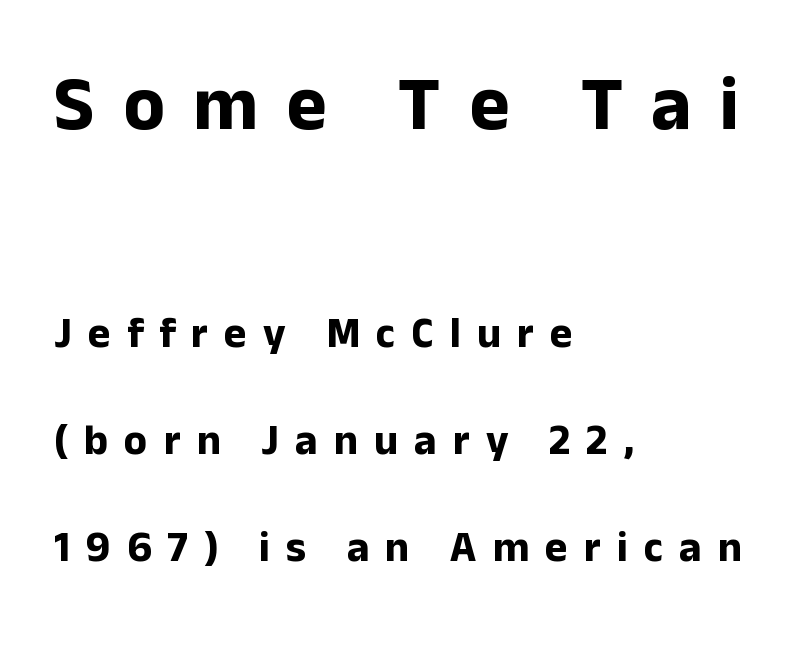
The image shows 76 px bold sans-serif type, upright; set left-aligned, loose line spacing (2.49x), unusually wide letter spacing (+0.37 em), not underlined; the first (top) block is 1.77x larger; low stroke contrast and a medium x-height.
